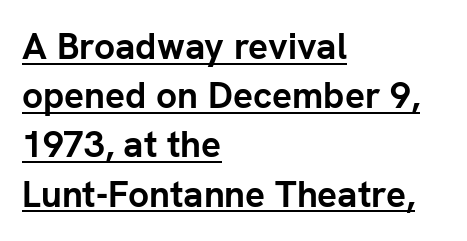
{"serif": "no", "italic": "no", "bold": "yes", "weight": "semibold", "width": "normal", "stroke_contrast": "low", "x_height": "medium", "monospaced": "no", "underline": "yes", "align": "left", "line_spacing": "normal", "line_spacing_ratio": 1.33, "letter_spacing": "normal", "letter_spacing_em": 0.0, "glyph_px": 37}
